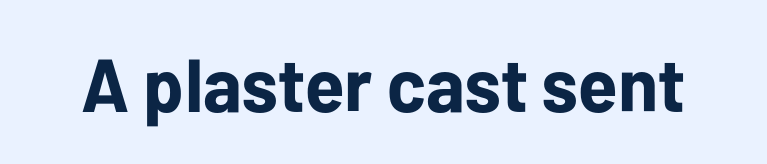
The image shows 75 px bold sans-serif type, upright; set normal letter spacing, not underlined; low stroke contrast and a medium x-height.
